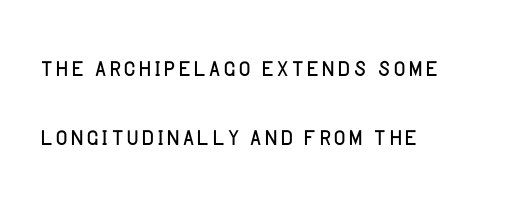
Q: Is the text bold? A: No.
Q: Is the text italic (slanted)? A: No, it is upright.
Q: Is the typeface a serif or a sans-serif typeface? A: Sans-serif.
Q: Is the text underlined? A: No.
Q: How is the paragraph aligned? A: Left-aligned.
Q: Is the spacing between letters normal or unusually wide? A: Normal.
Q: Is the spacing between lines tight, normal or loose? A: Loose.
Q: Width (condensed, normal, or wide)? A: Normal.
Q: Stroke contrast? A: Low.
Q: x-height? A: Large.
Q: Monospaced? A: No.
